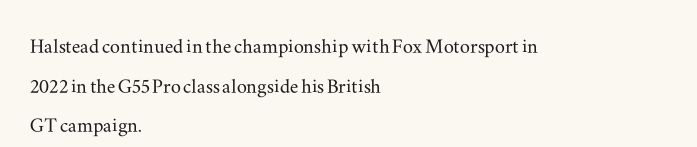
Words appear dense and cohesive because spacing is normal. Italic? Not at all — the glyphs are vertical. Horizontally, the lines are justified to the leading edge only. Leading matches the norm, producing a regular column. Each row of text sits above clean, open space.
